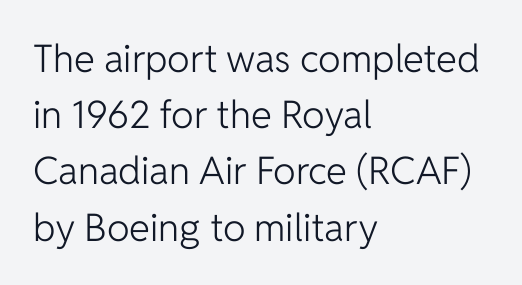
The image shows 38 px light sans-serif type, upright; set left-aligned, normal line spacing (1.48x), normal letter spacing, not underlined; low stroke contrast and a medium x-height.
